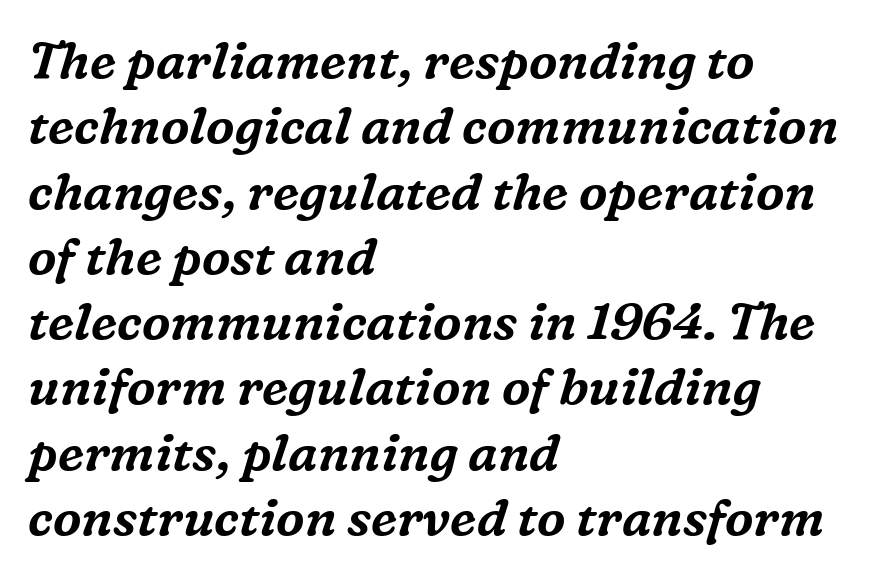
There's an unmistakable incline to the writing here. Notice how descenders clear the ascenders below comfortably — that's standard leading. Does extra space separate the letters? No, they use regular spacing. A bare baseline throughout the passage.
